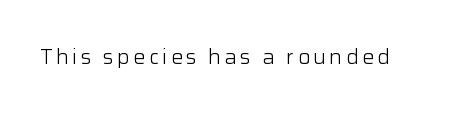
Nope, not italic — everything's standing straight. Weight: regular or lighter. This rendering features lettering with no underline.
